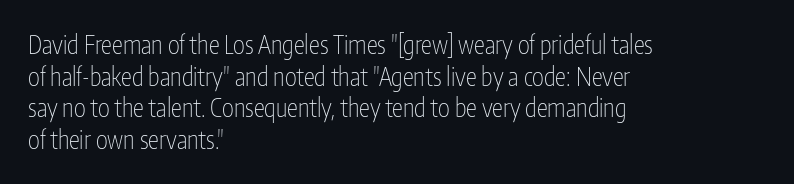
The characters are drawn with everyday or finer stroke widths. The string is rendered with underlining switched off. Leading matches the norm, producing a regular column. This sample uses plain, unmodified letter spacing.
